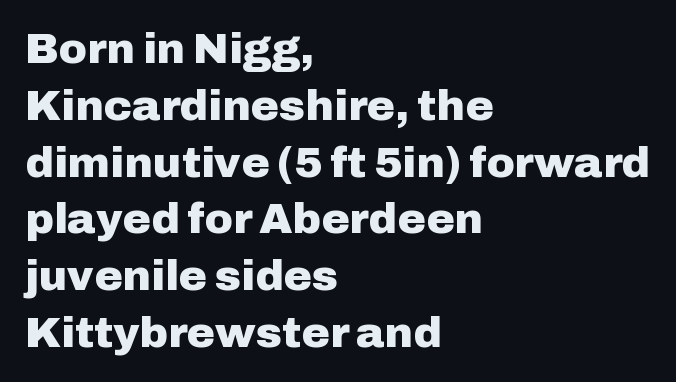
Q: Is the text bold? A: Yes.
Q: Is the text italic (slanted)? A: No, it is upright.
Q: Is the typeface a serif or a sans-serif typeface? A: Sans-serif.
Q: Is the text underlined? A: No.
Q: How is the paragraph aligned? A: Left-aligned.
Q: Is the spacing between letters normal or unusually wide? A: Normal.
Q: Is the spacing between lines tight, normal or loose? A: Normal.
Q: Width (condensed, normal, or wide)? A: Normal.
Q: Stroke contrast? A: Low.
Q: x-height? A: Medium.
Q: Monospaced? A: No.
